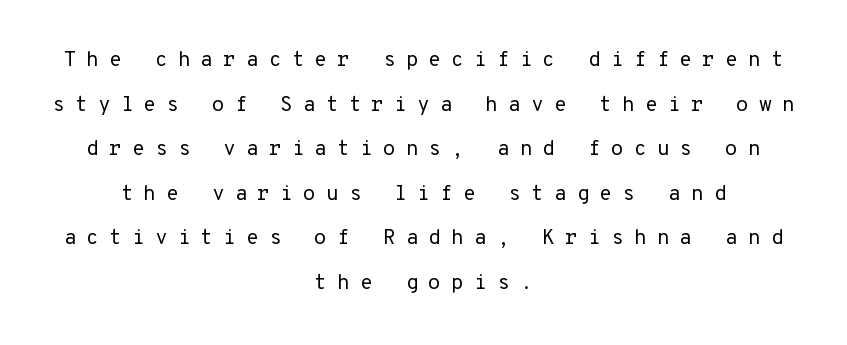
Q: Is the text bold? A: No.
Q: Is the text italic (slanted)? A: No, it is upright.
Q: Is the text underlined? A: No.
Q: How is the paragraph aligned? A: Centered.
Q: Is the spacing between letters normal or unusually wide? A: Unusually wide.
Q: Is the spacing between lines tight, normal or loose? A: Loose.
